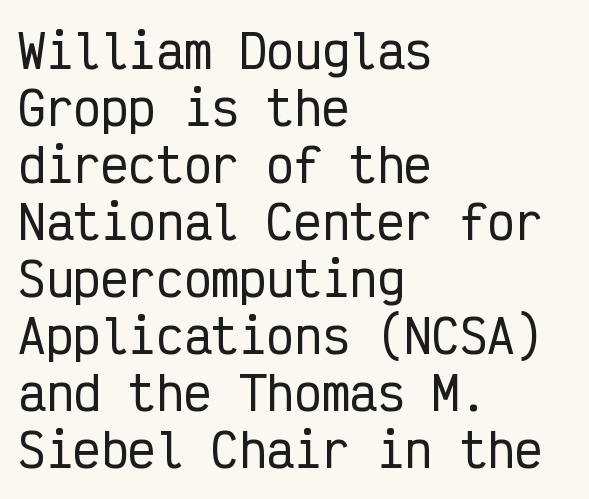
The image shows 46 px condensed sans-serif type, upright, monospaced; set left-aligned, line spacing 1.24x, normal letter spacing, not underlined; low stroke contrast and a medium x-height.
